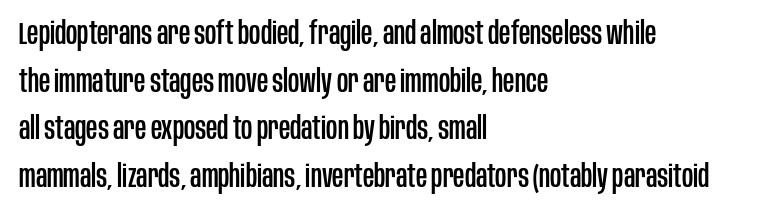
Q: Is the text italic (slanted)? A: No, it is upright.
Q: Is the typeface a serif or a sans-serif typeface? A: Sans-serif.
Q: Is the text underlined? A: No.
Q: How is the paragraph aligned? A: Left-aligned.
Q: Is the spacing between letters normal or unusually wide? A: Normal.
Q: Is the spacing between lines tight, normal or loose? A: Normal.
Q: Width (condensed, normal, or wide)? A: Condensed.
Q: Stroke contrast? A: Low.
Q: x-height? A: Large.
Q: Monospaced? A: No.
